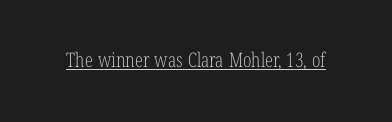
The image shows 20 px text type, upright; set normal letter spacing, underlined.
